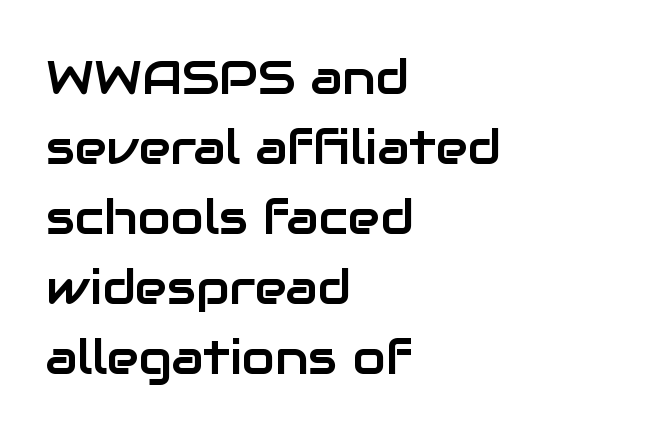
{"serif": "no", "italic": "no", "width": "normal", "stroke_contrast": "low", "x_height": "medium", "monospaced": "no", "underline": "no", "align": "left", "line_spacing": "normal", "line_spacing_ratio": 1.46, "letter_spacing": "normal", "letter_spacing_em": 0.0, "glyph_px": 48}
